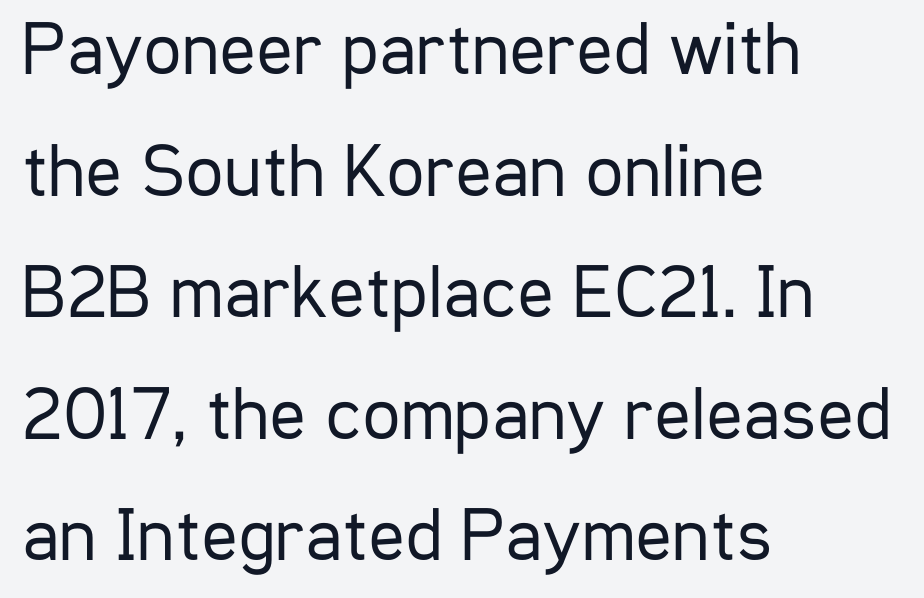
{"serif": "no", "italic": "no", "bold": "no", "weight": "regular", "width": "condensed", "stroke_contrast": "low", "x_height": "medium", "monospaced": "no", "underline": "no", "align": "left", "line_spacing": "normal", "line_spacing_ratio": 1.6, "letter_spacing": "normal", "letter_spacing_em": 0.0, "glyph_px": 76}
